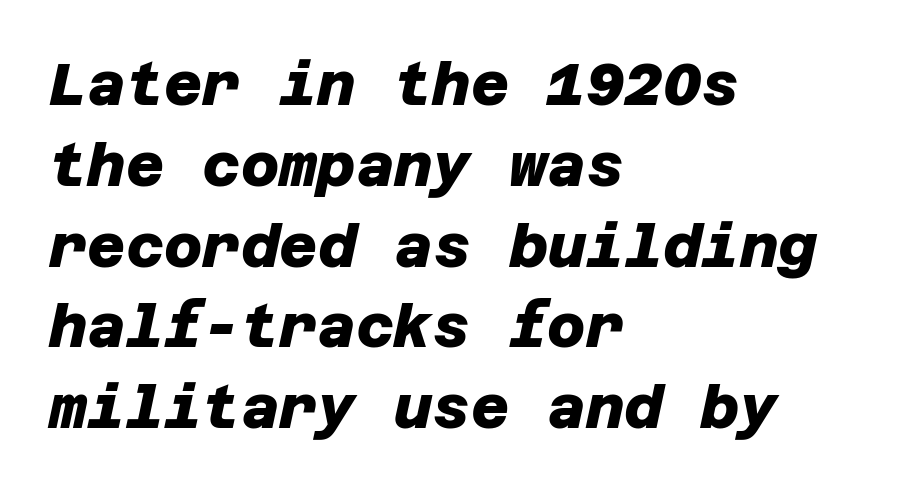
The image shows 59 px heavy sans-serif type; set left-aligned, normal line spacing (1.37x), normal letter spacing, not underlined; low stroke contrast and a large x-height.
